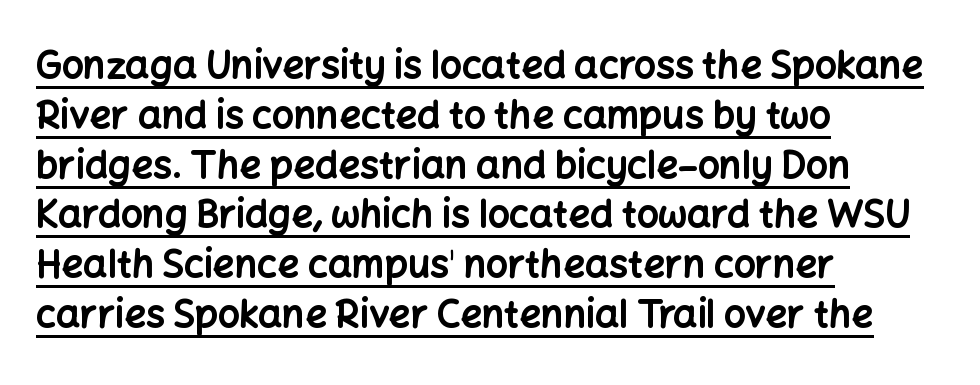
Q: Is the text bold? A: Yes.
Q: Is the text italic (slanted)? A: No, it is upright.
Q: Is the typeface a serif or a sans-serif typeface? A: Sans-serif.
Q: Is the text underlined? A: Yes.
Q: How is the paragraph aligned? A: Left-aligned.
Q: Is the spacing between letters normal or unusually wide? A: Normal.
Q: Is the spacing between lines tight, normal or loose? A: Normal.
Q: Width (condensed, normal, or wide)? A: Normal.
Q: Stroke contrast? A: Low.
Q: x-height? A: Medium.
Q: Monospaced? A: No.
